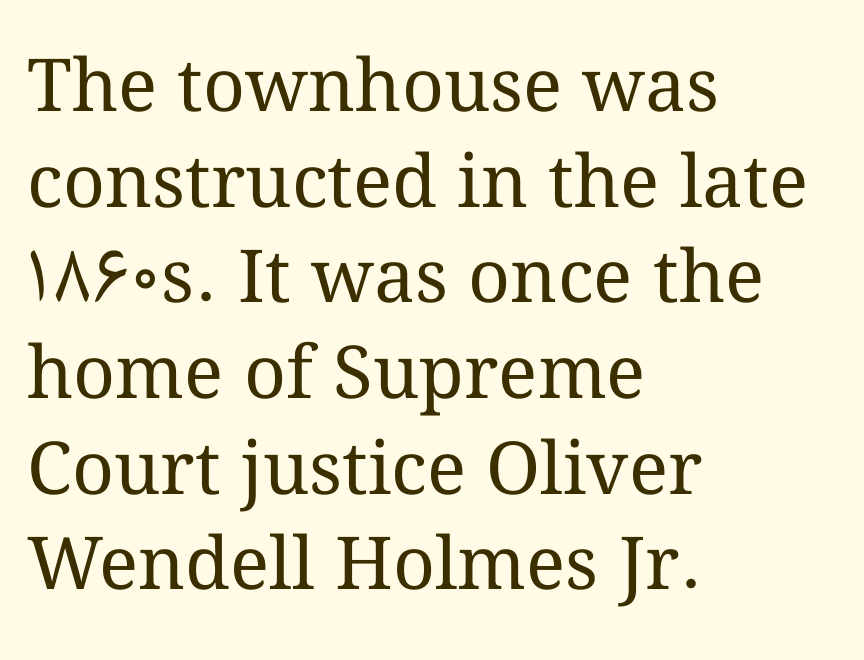
The rows are spaced the way most documents space them. The lettering stays uniformly vertical, giving the passage a roman look. The baseline area is clear. Proportional: the letters do not fall into vertical columns.
